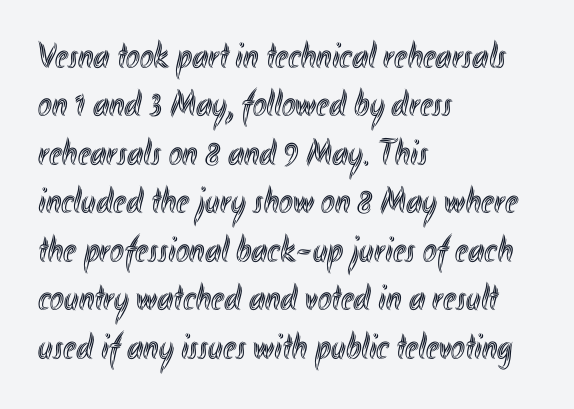
The image shows 37 px condensed type; set left-aligned, normal line spacing (1.31x), normal letter spacing, not underlined; a small x-height.
